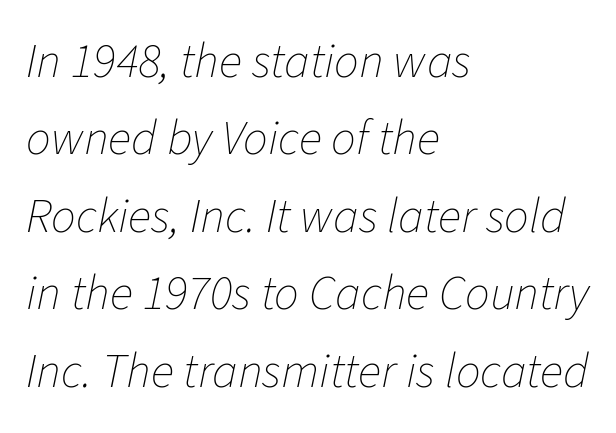
Q: Is the text bold? A: No.
Q: Is the text italic (slanted)? A: Yes, it leans right by about 11 degrees.
Q: Is the text underlined? A: No.
Q: How is the paragraph aligned? A: Left-aligned.
Q: Is the spacing between letters normal or unusually wide? A: Normal.
Q: Is the spacing between lines tight, normal or loose? A: Normal.
Q: Width (condensed, normal, or wide)? A: Normal.
Q: Stroke contrast? A: Low.
Q: x-height? A: Medium.
Q: Monospaced? A: No.
